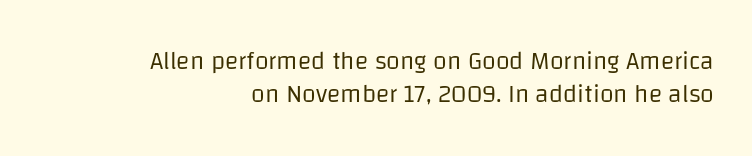
Only glyphs here, with clear space below each row. Vertical strokes here are truly vertical. The text block is weighted toward the right margin, trailing off unevenly leftward. Each new line begins a customary step beneath the previous one. The type is set solid horizontally, with unmodified tracking. The font is comparable to plain body text, perhaps lighter.
